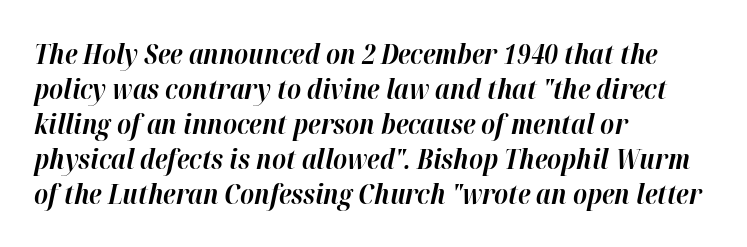
Q: Is the text bold? A: Yes.
Q: Is the text italic (slanted)? A: Yes, it leans right by about 12 degrees.
Q: Is the text underlined? A: No.
Q: How is the paragraph aligned? A: Left-aligned.
Q: Is the spacing between letters normal or unusually wide? A: Normal.
Q: Is the spacing between lines tight, normal or loose? A: Normal.
Q: Width (condensed, normal, or wide)? A: Normal.
Q: Stroke contrast? A: High.
Q: x-height? A: Medium.
Q: Monospaced? A: No.
